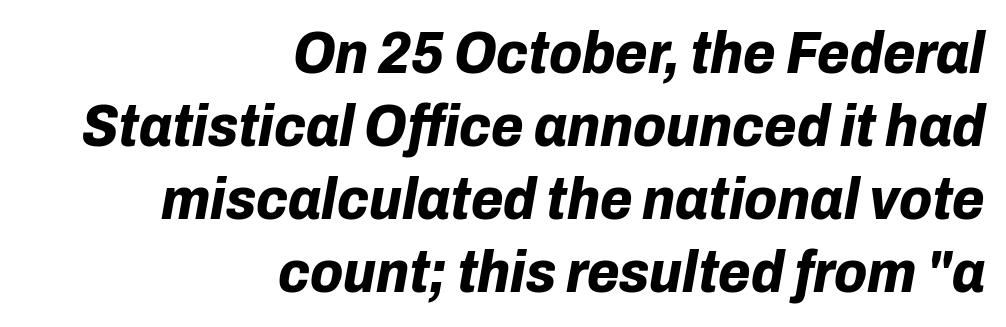
{"italic": "yes", "lean": "right", "slant_degrees": 10, "bold": "yes", "weight": "bold", "width": "normal", "stroke_contrast": "low", "x_height": "medium", "monospaced": "no", "underline": "no", "align": "right", "line_spacing_ratio": 1.24, "letter_spacing": "normal", "letter_spacing_em": 0.0, "glyph_px": 59}
